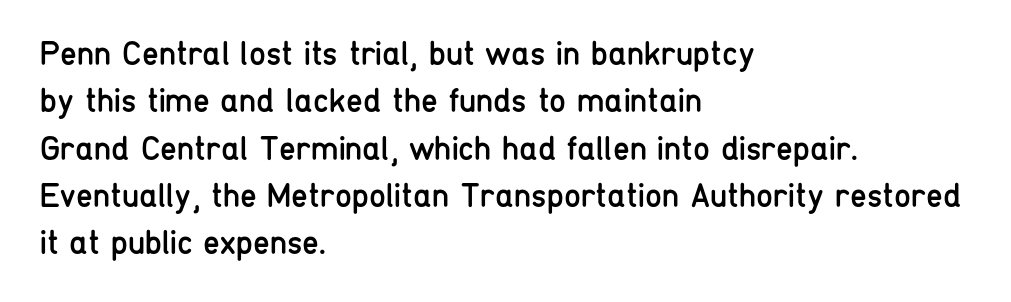
The image shows 34 px regular-weight, condensed sans-serif type, upright; set left-aligned, normal line spacing (1.39x), normal letter spacing, not underlined; low stroke contrast and a medium x-height.
